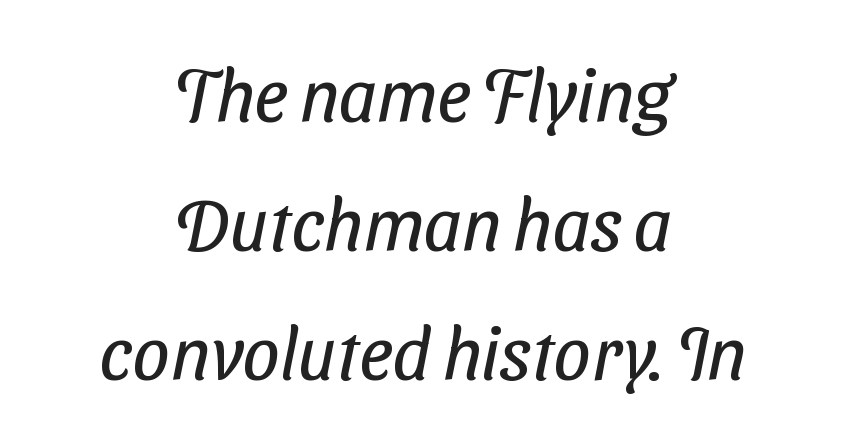
The image shows 74 px regular-weight, condensed sans-serif type; set centered, line spacing 1.74x, normal letter spacing, not underlined; low stroke contrast and a medium x-height.
